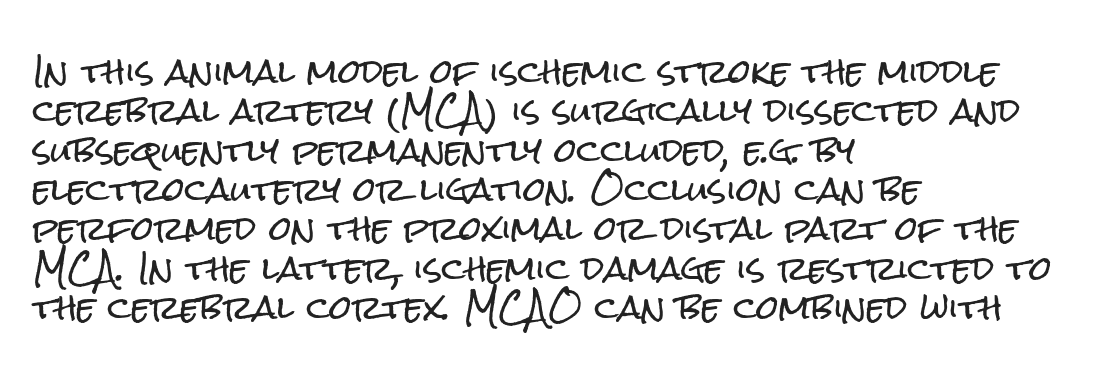
{"serif": "no", "italic": "no", "width": "condensed", "stroke_contrast": "low", "x_height": "medium", "monospaced": "no", "underline": "no", "align": "left", "line_spacing_ratio": 1.23, "letter_spacing": "normal", "letter_spacing_em": 0.0, "glyph_px": 32}
